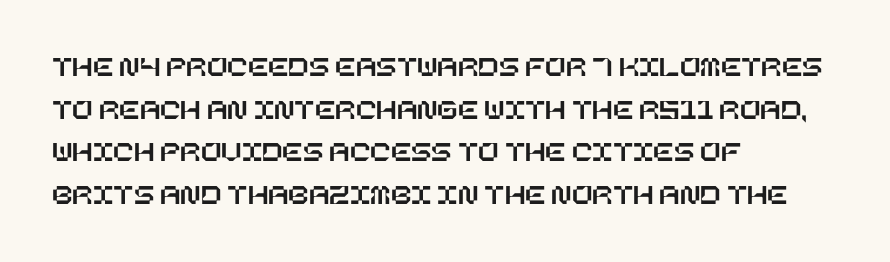
Q: Is the text italic (slanted)? A: No, it is upright.
Q: Is the text underlined? A: No.
Q: How is the paragraph aligned? A: Left-aligned.
Q: Is the spacing between letters normal or unusually wide? A: Normal.
Q: Is the spacing between lines tight, normal or loose? A: Normal.
Q: Width (condensed, normal, or wide)? A: Normal.
Q: Stroke contrast? A: Low.
Q: x-height? A: Large.
